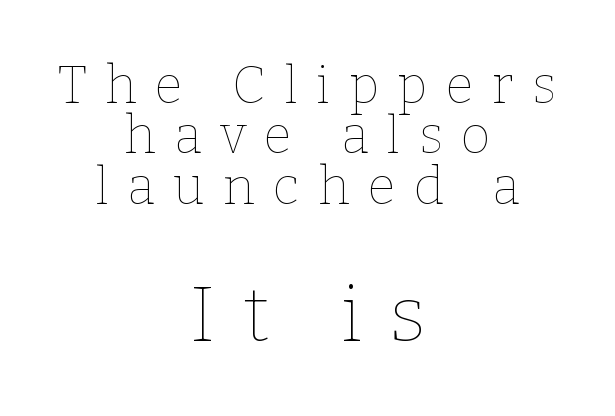
Q: Is the text bold? A: No.
Q: Is the text italic (slanted)? A: No, it is upright.
Q: Is the text underlined? A: No.
Q: How is the paragraph aligned? A: Centered.
Q: Is the spacing between letters normal or unusually wide? A: Unusually wide.
Q: Is the spacing between lines tight, normal or loose? A: Tight.
Q: Which block of text is set in a larger size, the first (top) or the second (bottom)? A: The second (bottom) one.
Q: Width (condensed, normal, or wide)? A: Normal.
Q: Stroke contrast? A: Low.
Q: x-height? A: Medium.
Q: Monospaced? A: No.
